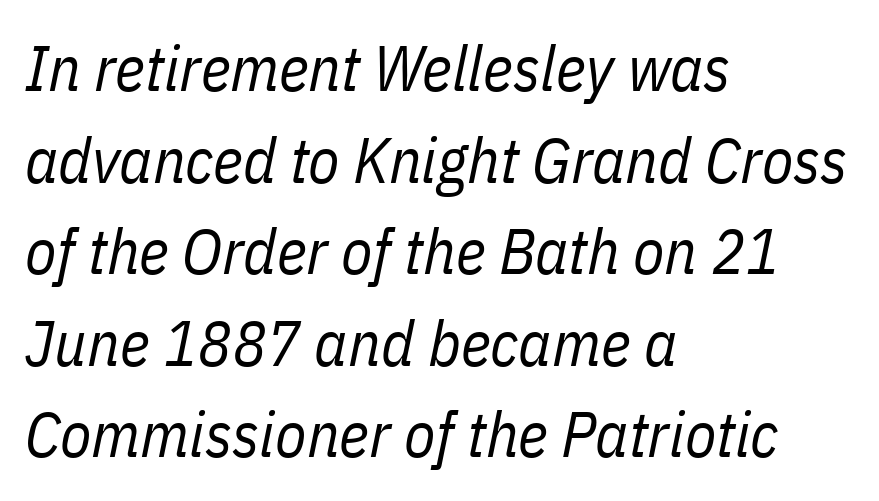
The image shows 64 px regular-weight, condensed type, italic (leaning right); set left-aligned, normal line spacing (1.43x), normal letter spacing, not underlined; low stroke contrast and a medium x-height.
